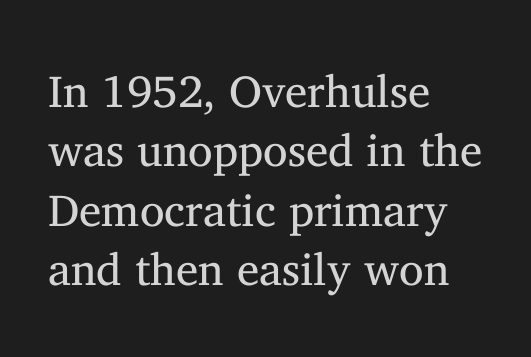
Q: Is the text bold? A: No.
Q: Is the text italic (slanted)? A: No, it is upright.
Q: Is the typeface a serif or a sans-serif typeface? A: Serif.
Q: Is the text underlined? A: No.
Q: How is the paragraph aligned? A: Left-aligned.
Q: Is the spacing between letters normal or unusually wide? A: Normal.
Q: Is the spacing between lines tight, normal or loose? A: Normal.
Q: Width (condensed, normal, or wide)? A: Normal.
Q: Stroke contrast? A: Medium.
Q: x-height? A: Medium.
Q: Monospaced? A: No.
